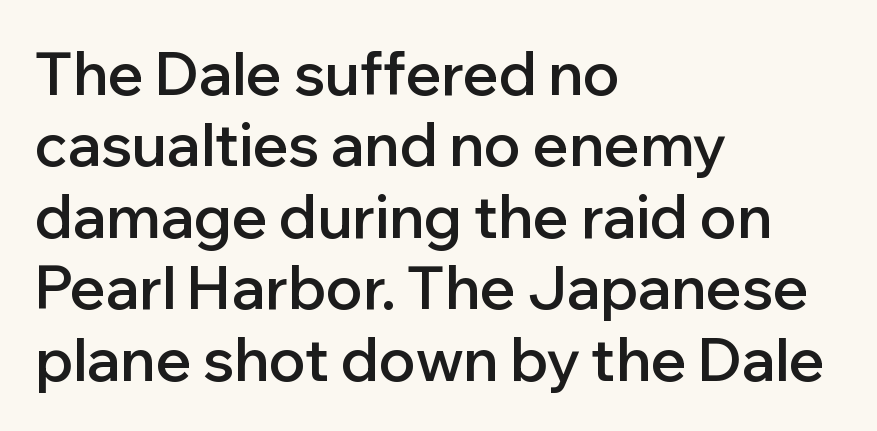
{"serif": "no", "italic": "no", "bold": "semi", "weight": "semibold", "width": "normal", "stroke_contrast": "low", "x_height": "medium", "monospaced": "no", "underline": "no", "align": "left", "line_spacing_ratio": 1.21, "letter_spacing": "normal", "letter_spacing_em": 0.0, "glyph_px": 59}
